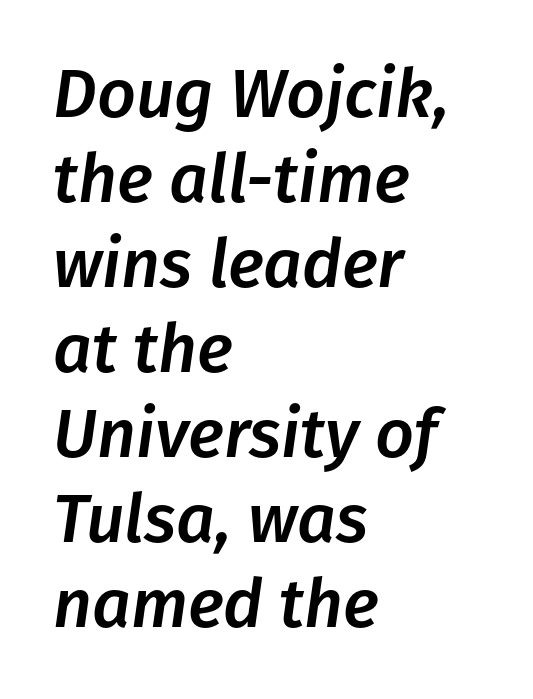
{"italic": "yes", "lean": "right", "slant_degrees": 8, "width": "normal", "stroke_contrast": "low", "x_height": "medium", "monospaced": "no", "underline": "no", "align": "left", "line_spacing": "normal", "line_spacing_ratio": 1.25, "letter_spacing": "normal", "letter_spacing_em": 0.0, "glyph_px": 68}
